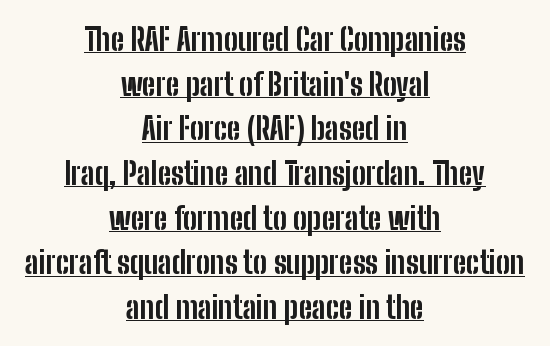
{"serif": "no", "italic": "no", "bold": "yes", "weight": "bold", "width": "condensed", "stroke_contrast": "low", "x_height": "medium", "monospaced": "no", "underline": "yes", "align": "center", "line_spacing": "normal", "line_spacing_ratio": 1.44, "letter_spacing": "normal", "letter_spacing_em": 0.0, "glyph_px": 31}
